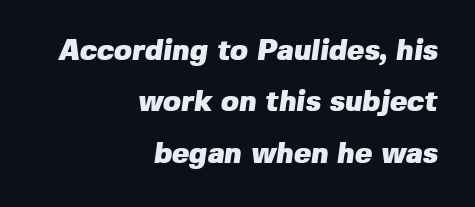
Q: Is the text bold? A: Yes.
Q: Is the typeface a serif or a sans-serif typeface? A: Sans-serif.
Q: Is the text underlined? A: No.
Q: How is the paragraph aligned? A: Right-aligned.
Q: Is the spacing between letters normal or unusually wide? A: Normal.
Q: Width (condensed, normal, or wide)? A: Normal.
Q: Stroke contrast? A: Low.
Q: x-height? A: Medium.
Q: Monospaced? A: No.
